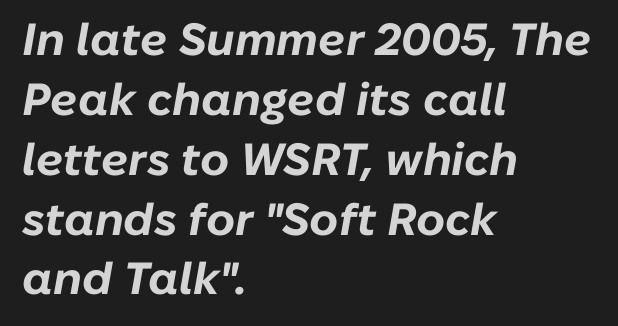
{"italic": "yes", "lean": "right", "slant_degrees": 10, "bold": "yes", "weight": "bold", "width": "normal", "stroke_contrast": "low", "x_height": "medium", "monospaced": "no", "underline": "no", "align": "left", "line_spacing": "normal", "line_spacing_ratio": 1.33, "letter_spacing": "normal", "letter_spacing_em": 0.0, "glyph_px": 45}
